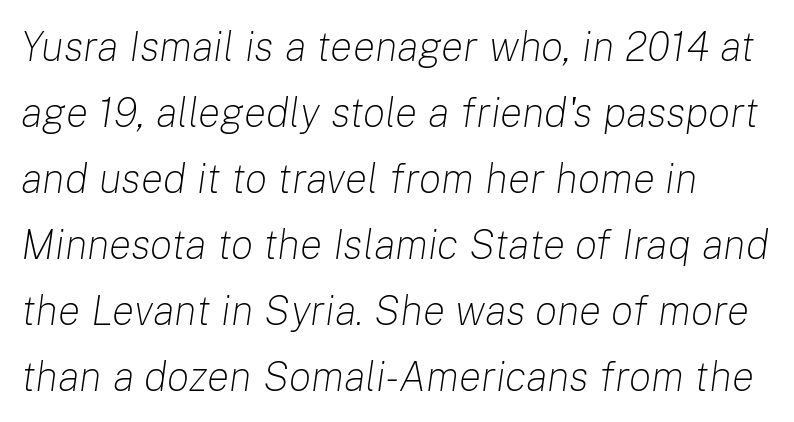
{"italic": "yes", "lean": "right", "slant_degrees": 8, "bold": "no", "weight": "light", "width": "normal", "stroke_contrast": "low", "x_height": "medium", "monospaced": "no", "underline": "no", "align": "left", "line_spacing": "normal", "line_spacing_ratio": 1.57, "letter_spacing": "normal", "letter_spacing_em": 0.0, "glyph_px": 42}
